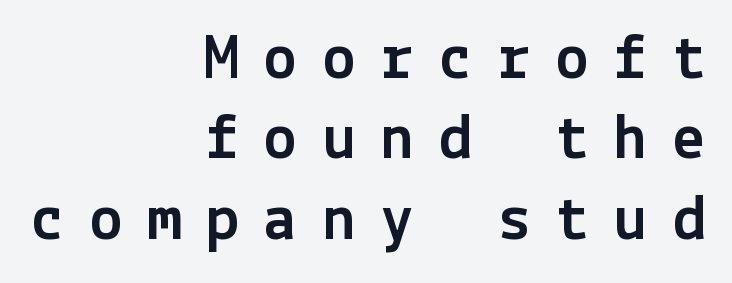
Look at the tracking — it's clearly loosened, letters drifting apart. This rendering employs a face without finishing strokes, i.e., a sans-serif. Beneath every word, the page is bare. Every row of glyphs terminates at an identical x-position on the right.
